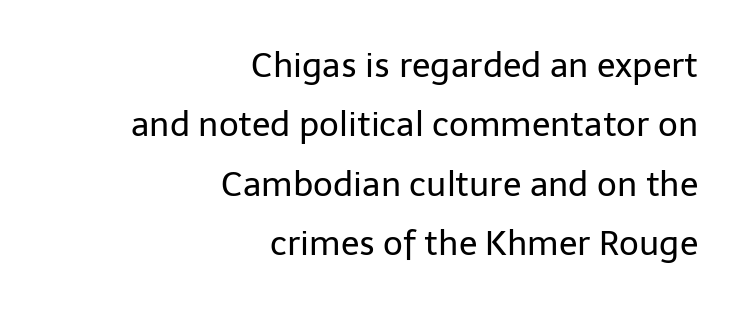
{"serif": "no", "italic": "no", "bold": "no", "weight": "regular", "width": "normal", "stroke_contrast": "low", "x_height": "medium", "monospaced": "no", "underline": "no", "align": "right", "line_spacing_ratio": 1.75, "letter_spacing": "normal", "letter_spacing_em": 0.0, "glyph_px": 34}
